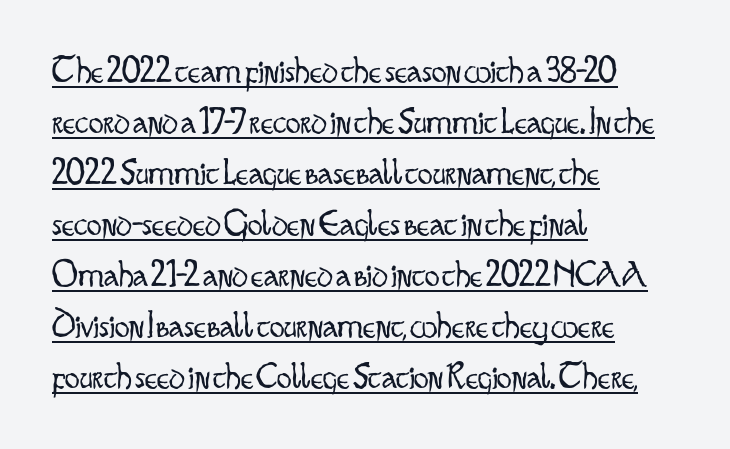
Letter spacing: default. Quick note: underline on. Vertical stems look standard width or narrower in stroke. Letterform terminals end flat and unadorned throughout the passage. All the whitespace from short lines collects on the right. The leading is moderate, giving the passage an even texture.
